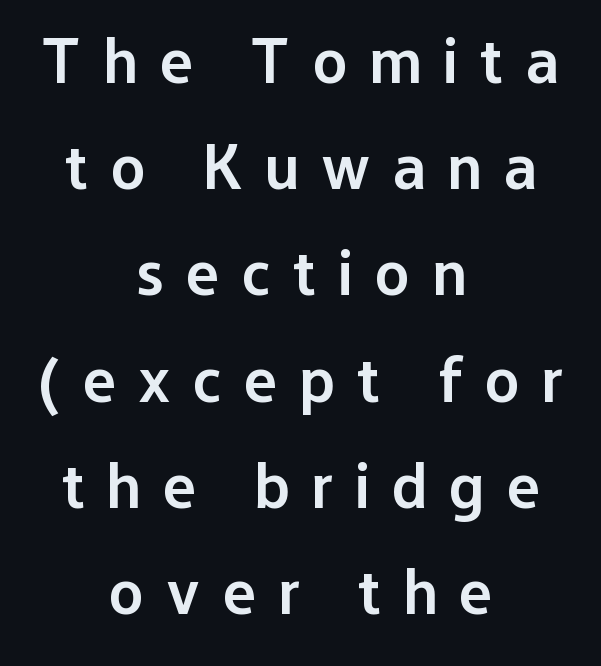
{"serif": "no", "italic": "no", "bold": "semi", "weight": "semibold", "width": "normal", "stroke_contrast": "low", "x_height": "medium", "monospaced": "no", "underline": "no", "align": "center", "line_spacing": "normal", "line_spacing_ratio": 1.66, "letter_spacing": "wide", "letter_spacing_em": 0.34, "glyph_px": 64}
